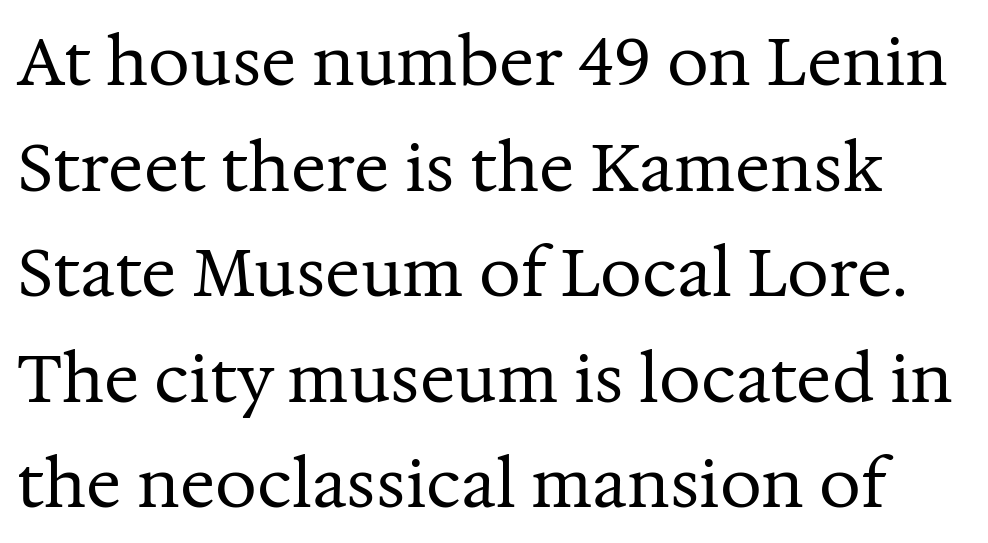
{"serif": "yes", "italic": "no", "bold": "no", "weight": "regular", "width": "normal", "stroke_contrast": "medium", "x_height": "medium", "monospaced": "no", "underline": "no", "line_spacing": "normal", "line_spacing_ratio": 1.6, "letter_spacing": "normal", "letter_spacing_em": 0.0, "glyph_px": 66}
